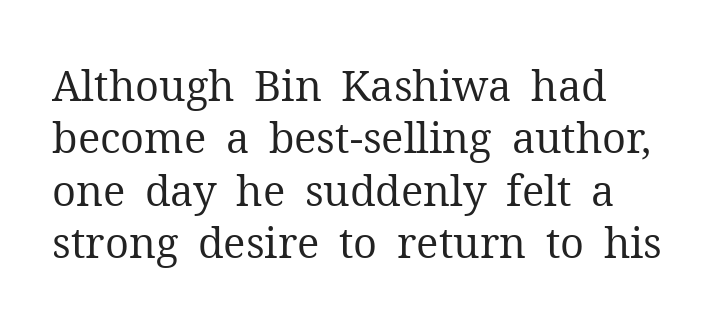
The image shows 42 px regular-weight serif type, upright; set normal line spacing (1.25x), normal letter spacing, not underlined; medium stroke contrast and a medium x-height.
